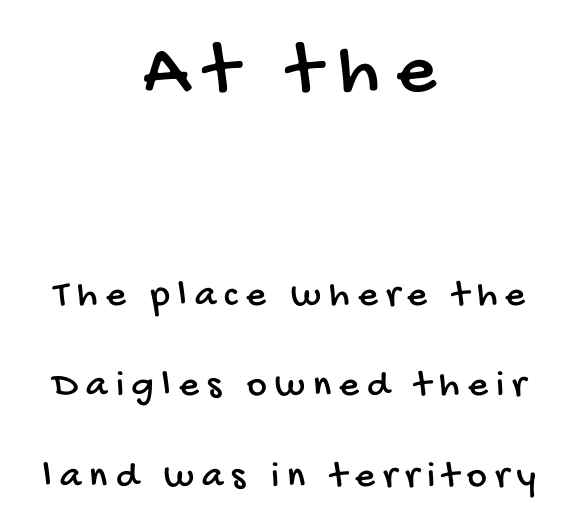
The line texture is sparse and dotted thanks to wide tracking. Reading down the column, the eye jumps a long way to each next line. A student would call this center alignment; a typographer would say set centered. The typeface chosen for these lines omits serifs. The area under the type is left untouched. The letters advance in unequal steps, a hallmark of proportional type.
